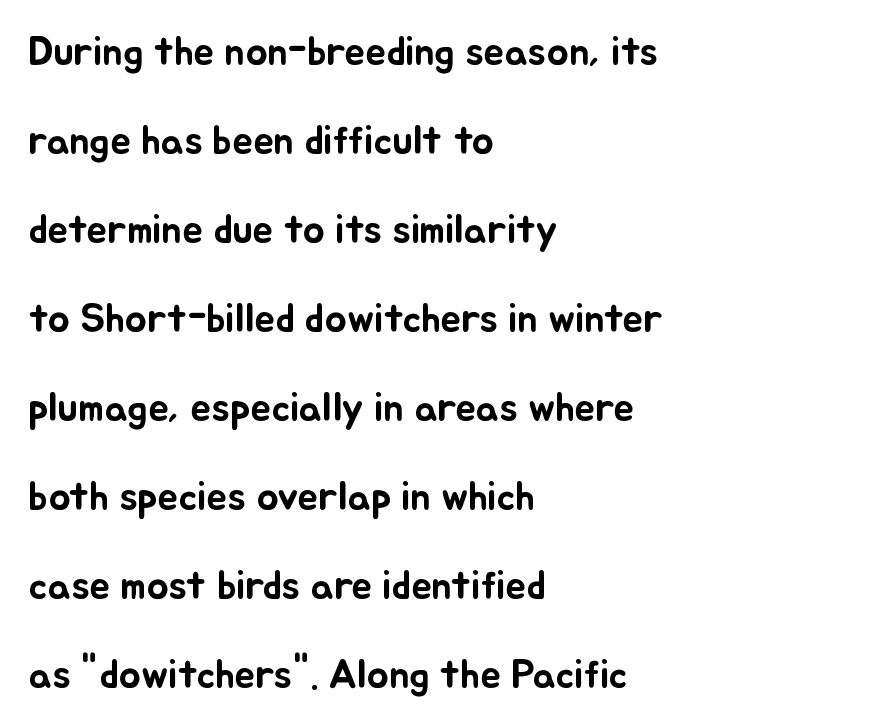
Looks like regular typesetting: each glyph gets only the width it needs. If you drew a ruler down the left edge, every line would touch it. The specimen omits any rule beneath the text block's lines. Vertically, the passage feels expansive, rows floating well apart.
